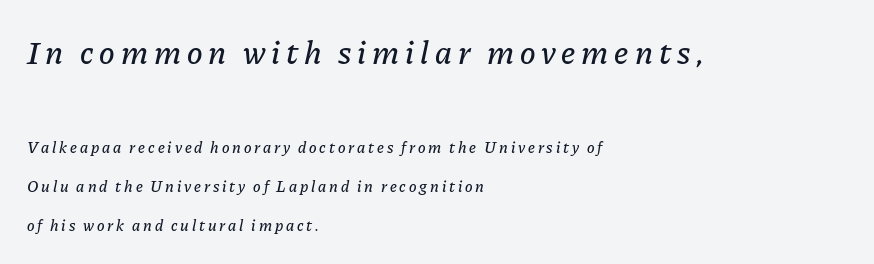
The image shows 33 px text type, italic (leaning right); set left-aligned, loose line spacing (2.46x), not underlined; the first (top) block is 2.06x larger; low stroke contrast and a medium x-height.
